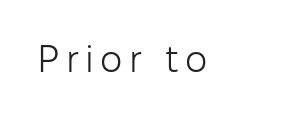
Q: Is the text bold? A: No.
Q: Is the text italic (slanted)? A: No, it is upright.
Q: Is the typeface a serif or a sans-serif typeface? A: Sans-serif.
Q: Is the text underlined? A: No.
Q: How is the paragraph aligned? A: Left-aligned.
Q: Width (condensed, normal, or wide)? A: Normal.
Q: Stroke contrast? A: Low.
Q: x-height? A: Medium.
Q: Monospaced? A: No.
